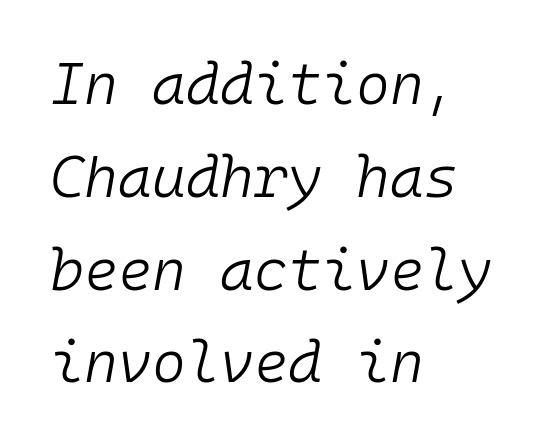
{"italic": "yes", "lean": "right", "slant_degrees": 10, "bold": "no", "weight": "light", "width": "normal", "stroke_contrast": "low", "x_height": "medium", "monospaced": "yes", "underline": "no", "align": "left", "line_spacing": "normal", "line_spacing_ratio": 1.6, "letter_spacing": "normal", "letter_spacing_em": 0.0, "glyph_px": 58}
